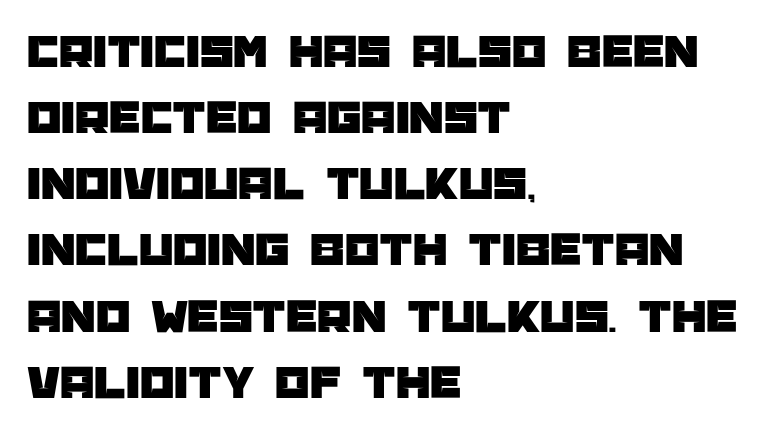
Q: Is the text italic (slanted)? A: No, it is upright.
Q: Is the typeface a serif or a sans-serif typeface? A: Sans-serif.
Q: Is the text underlined? A: No.
Q: How is the paragraph aligned? A: Left-aligned.
Q: Is the spacing between letters normal or unusually wide? A: Normal.
Q: Is the spacing between lines tight, normal or loose? A: Normal.
Q: Width (condensed, normal, or wide)? A: Normal.
Q: Stroke contrast? A: Low.
Q: x-height? A: Large.
Q: Monospaced? A: No.
